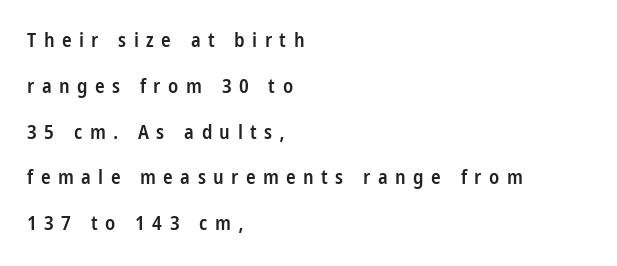
The foot of each line stays bare and open. These lines stand farther apart than default settings would place them. The rendering inserts visible extra space after every character. The rendering anchors every line to the left-hand side. Weight: semibold (demi).
